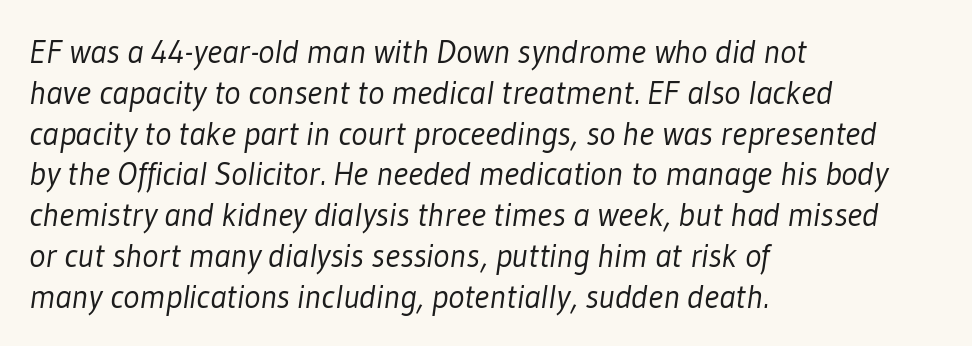
Q: Is the text bold? A: No.
Q: Is the typeface a serif or a sans-serif typeface? A: Sans-serif.
Q: Is the text underlined? A: No.
Q: How is the paragraph aligned? A: Left-aligned.
Q: Is the spacing between letters normal or unusually wide? A: Normal.
Q: Width (condensed, normal, or wide)? A: Condensed.
Q: Stroke contrast? A: Low.
Q: x-height? A: Medium.
Q: Monospaced? A: No.
